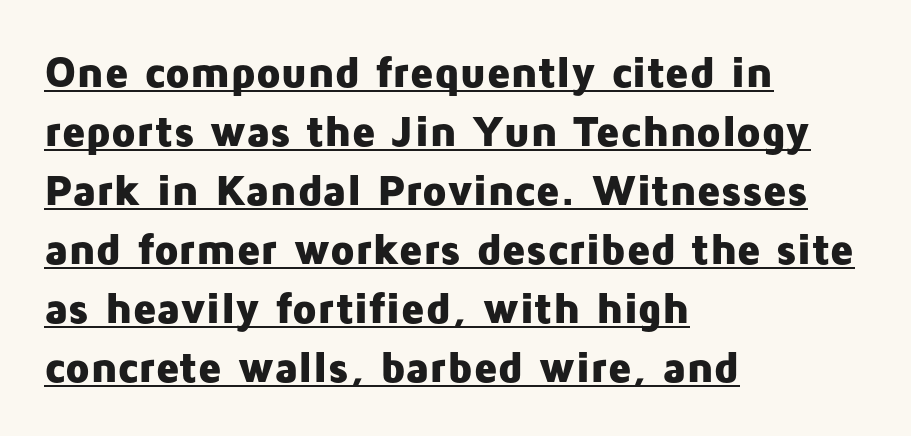
The image shows 44 px heavy sans-serif type, upright; set left-aligned, normal line spacing (1.34x), normal letter spacing, underlined; low stroke contrast and a medium x-height.
